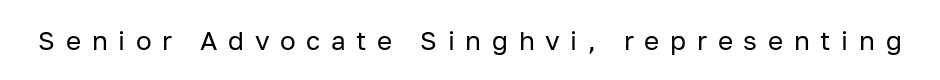
Q: Is the text bold? A: No.
Q: Is the text italic (slanted)? A: No, it is upright.
Q: Is the text underlined? A: No.
Q: Is the spacing between letters normal or unusually wide? A: Unusually wide.
